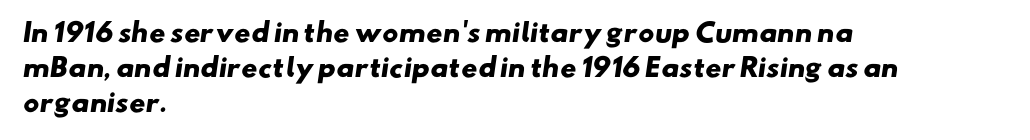
Q: Is the text bold? A: Yes.
Q: Is the text underlined? A: No.
Q: How is the paragraph aligned? A: Left-aligned.
Q: Is the spacing between letters normal or unusually wide? A: Normal.
Q: Is the spacing between lines tight, normal or loose? A: Normal.
